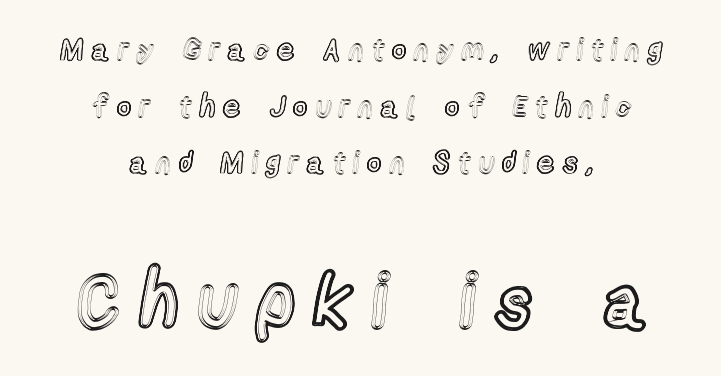
Of the two passages, the one underneath uses the larger point size. Students, note that the glyphs here are deliberately spaced far apart. You could not count columns in this text — the font is proportionally spaced. Reading down the block, each line starts at a different indent, mirrored at its end.
